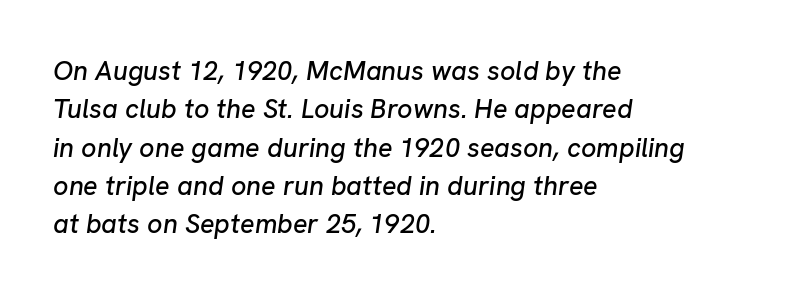
Q: Is the text italic (slanted)? A: Yes, it leans right by about 8 degrees.
Q: Is the text underlined? A: No.
Q: How is the paragraph aligned? A: Left-aligned.
Q: Is the spacing between letters normal or unusually wide? A: Normal.
Q: Is the spacing between lines tight, normal or loose? A: Normal.
